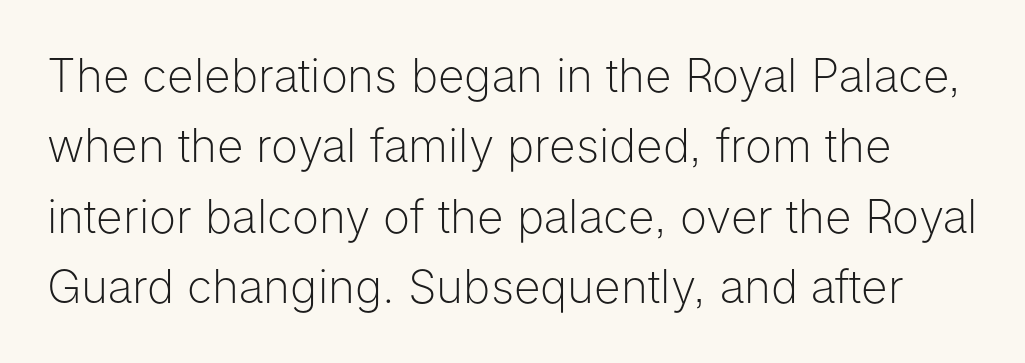
Q: Is the text bold? A: No.
Q: Is the text italic (slanted)? A: No, it is upright.
Q: Is the typeface a serif or a sans-serif typeface? A: Sans-serif.
Q: Is the text underlined? A: No.
Q: Is the spacing between letters normal or unusually wide? A: Normal.
Q: Is the spacing between lines tight, normal or loose? A: Normal.
Q: Width (condensed, normal, or wide)? A: Normal.
Q: Stroke contrast? A: Low.
Q: x-height? A: Medium.
Q: Monospaced? A: No.
